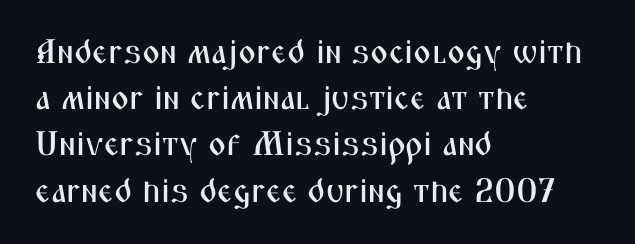
The image shows 34 px condensed sans-serif type, upright; set left-aligned, normal line spacing (1.36x), normal letter spacing, not underlined; medium stroke contrast and a medium x-height.
